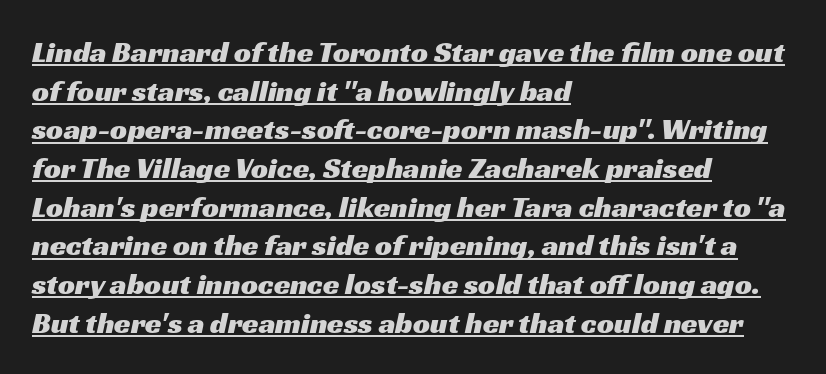
The image shows 30 px wide sans-serif type; set left-aligned, normal line spacing (1.29x), normal letter spacing, underlined; medium stroke contrast and a medium x-height.
